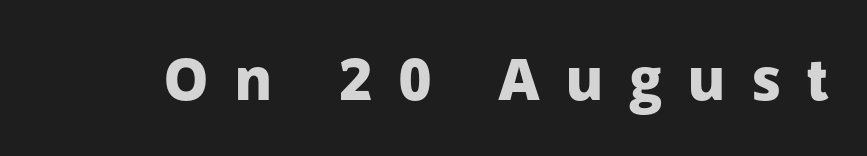
Q: Is the text bold? A: Yes.
Q: Is the text italic (slanted)? A: No, it is upright.
Q: Is the typeface a serif or a sans-serif typeface? A: Sans-serif.
Q: Is the text underlined? A: No.
Q: Is the spacing between letters normal or unusually wide? A: Unusually wide.
Q: Width (condensed, normal, or wide)? A: Normal.
Q: Stroke contrast? A: Low.
Q: x-height? A: Medium.
Q: Monospaced? A: No.
